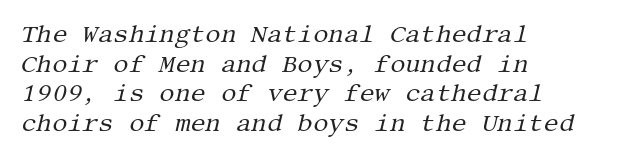
Check the space under the baseline: it is left empty. The rendering applies a slant to the glyphs. Spacing between characters is what you'd get straight out of the box. No letter is thick-stroked: the sample isn't bold. A classic flush-left, rag-right setting is used for this passage.
